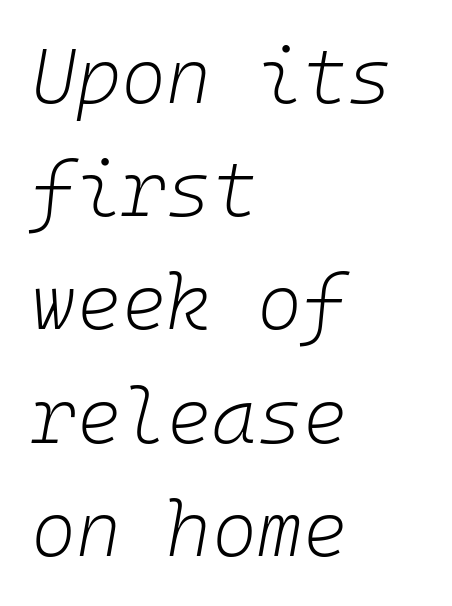
Q: Is the text bold? A: No.
Q: Is the text italic (slanted)? A: Yes, it leans right by about 10 degrees.
Q: Is the text underlined? A: No.
Q: How is the paragraph aligned? A: Left-aligned.
Q: Is the spacing between letters normal or unusually wide? A: Normal.
Q: Is the spacing between lines tight, normal or loose? A: Normal.
Q: Width (condensed, normal, or wide)? A: Normal.
Q: Stroke contrast? A: Low.
Q: x-height? A: Medium.
Q: Monospaced? A: Yes.
